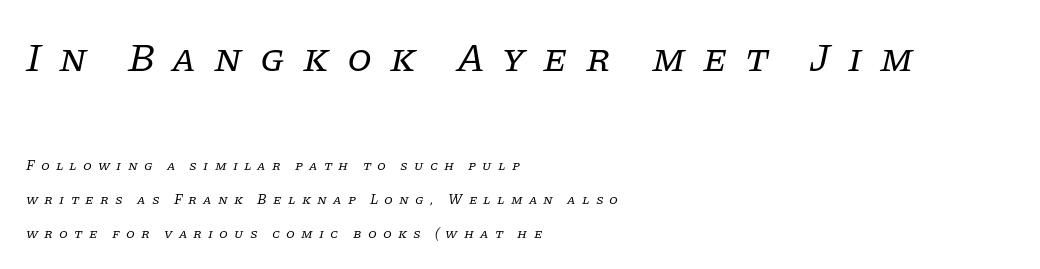
Each row of text sits above clean, open space. Emphasis-style slanted type is in use. The passage shown stacks its lines with a broad gap. Character widths vary here, with narrow letters taking less room than wide ones. Weight: regular or lighter.
